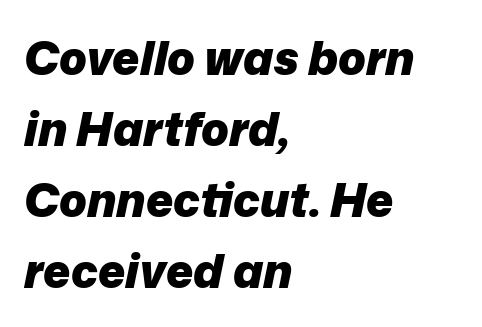
Q: Is the text bold? A: Yes.
Q: Is the text italic (slanted)? A: Yes, it leans right by about 12 degrees.
Q: Is the text underlined? A: No.
Q: How is the paragraph aligned? A: Left-aligned.
Q: Is the spacing between letters normal or unusually wide? A: Normal.
Q: Is the spacing between lines tight, normal or loose? A: Normal.
Q: Width (condensed, normal, or wide)? A: Normal.
Q: Stroke contrast? A: Low.
Q: x-height? A: Medium.
Q: Monospaced? A: No.
